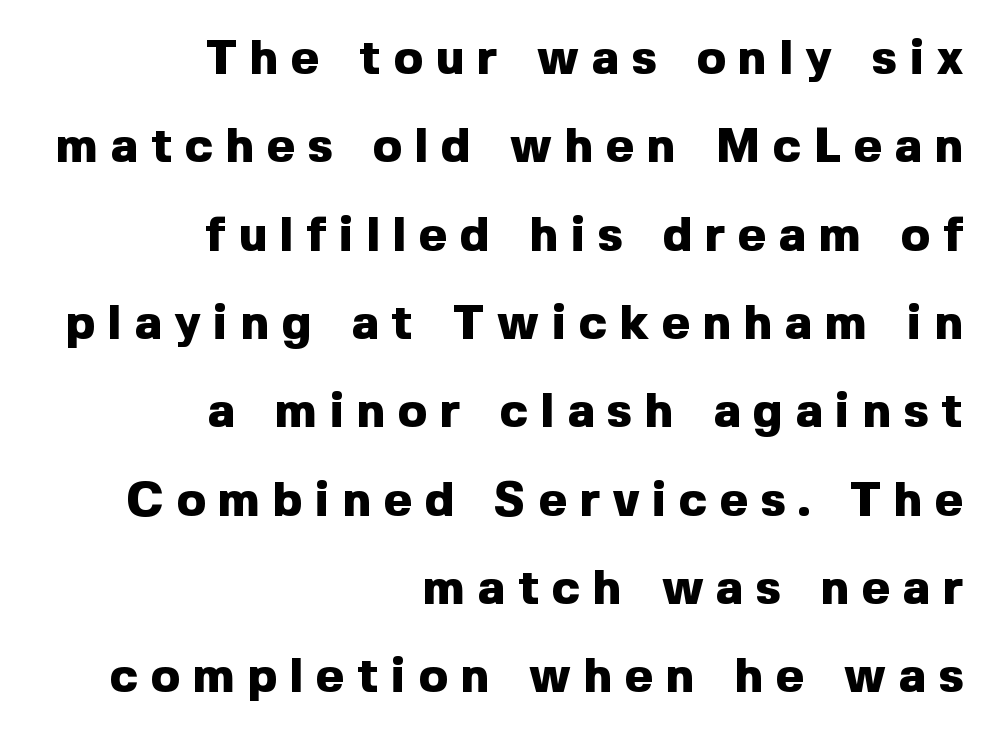
The image shows 48 px heavy sans-serif type, upright; set right-aligned, line spacing 1.84x, unusually wide letter spacing (+0.27 em), not underlined; a medium x-height.
